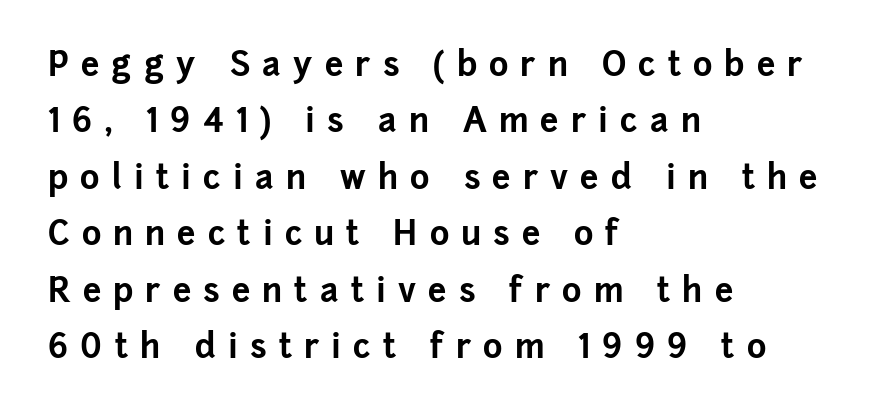
This is roman type, the default non-slanted kind. Line beginnings align vertically; line endings do not. Each row of text sits above clean, open space. Is this a sans? Yes — the strokes have no serifs. You could only call the tracking loose — the letters float apart.
